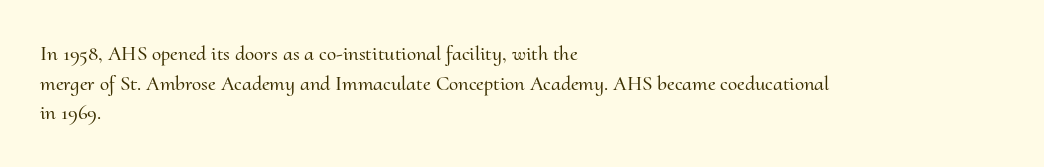
Caption: standard tracking, unaltered. Only glyphs here, with clear space below each row. The line-height multiplier appears to be the usual default. The typography opts for an upright posture over an oblique one. A student would call this left alignment; a typographer would say flush left, rag right.
